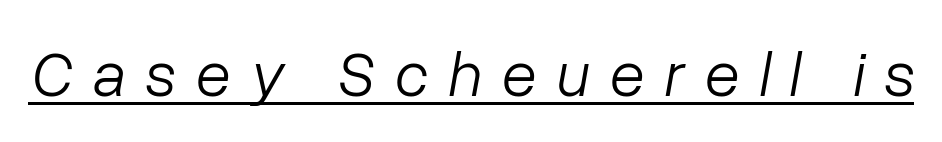
{"italic": "yes", "lean": "right", "slant_degrees": 10, "bold": "no", "weight": "light", "width": "normal", "stroke_contrast": "low", "x_height": "medium", "monospaced": "no", "underline": "yes", "letter_spacing": "wide", "letter_spacing_em": 0.31, "glyph_px": 64}
